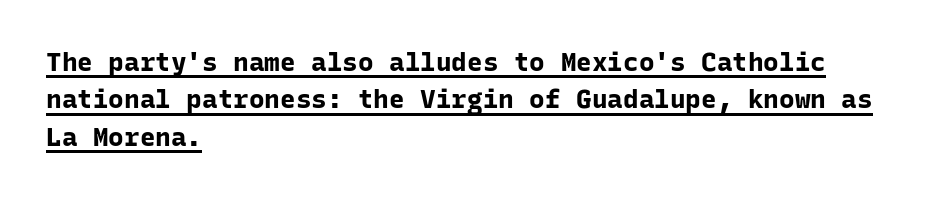
{"italic": "no", "bold": "yes", "underline": "yes", "align": "left", "line_spacing": "normal", "line_spacing_ratio": 1.44, "letter_spacing": "normal", "letter_spacing_em": 0.0, "glyph_px": 26}
